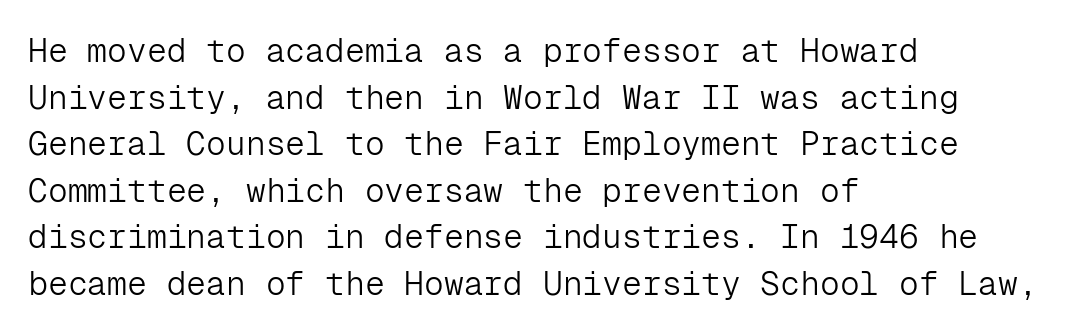
{"serif": "no", "italic": "no", "bold": "no", "weight": "light", "width": "normal", "stroke_contrast": "low", "x_height": "medium", "monospaced": "yes", "underline": "no", "align": "left", "line_spacing": "normal", "line_spacing_ratio": 1.41, "letter_spacing": "normal", "letter_spacing_em": 0.0, "glyph_px": 33}
